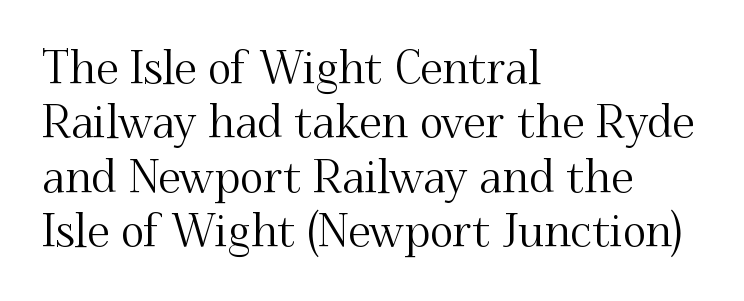
{"serif": "yes", "italic": "no", "width": "normal", "stroke_contrast": "medium", "x_height": "small", "monospaced": "no", "underline": "no", "align": "left", "line_spacing_ratio": 1.21, "letter_spacing": "normal", "letter_spacing_em": 0.0, "glyph_px": 45}
